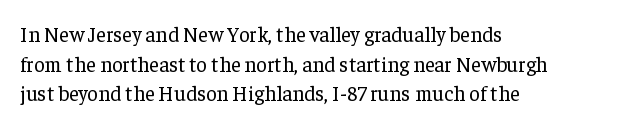
Quick note: underline off. Do the letters lean? They stand straight. The text block is weighted toward the left margin, trailing off unevenly rightward. This rendering leaves character spacing at its baseline value. Vertical spacing — default.
